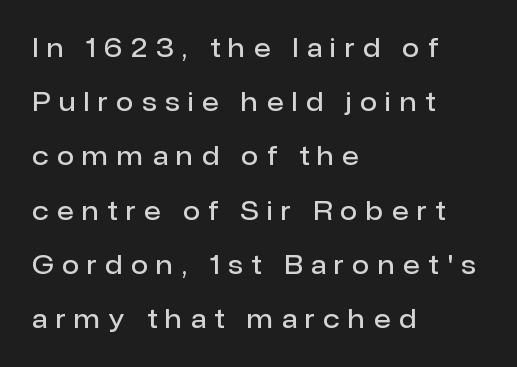
{"italic": "no", "bold": "semi", "underline": "no", "align": "left", "line_spacing": "loose", "line_spacing_ratio": 2.17, "letter_spacing": "wide", "letter_spacing_em": 0.34, "glyph_px": 25}
